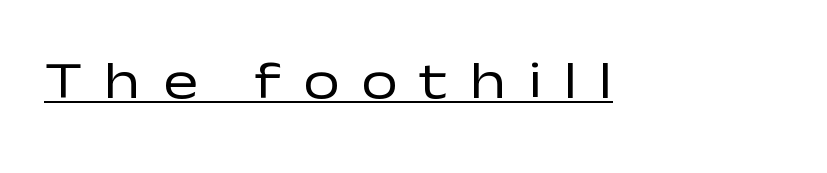
{"serif": "no", "italic": "no", "bold": "no", "weight": "regular", "width": "wide", "stroke_contrast": "low", "x_height": "medium", "monospaced": "no", "underline": "yes", "letter_spacing": "wide", "letter_spacing_em": 0.42, "glyph_px": 52}
